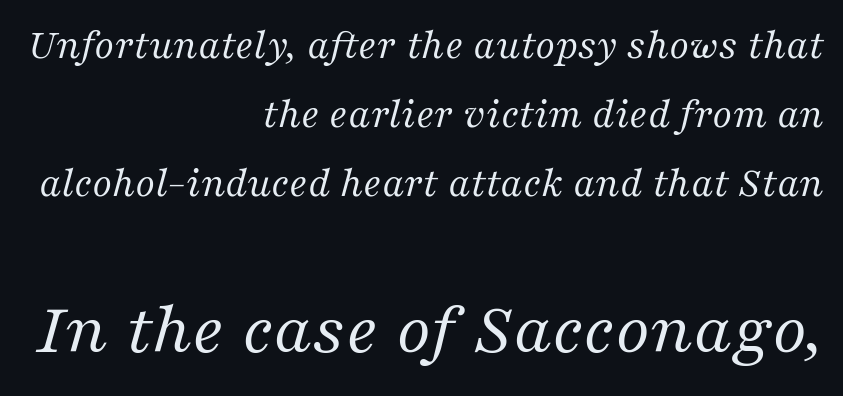
{"serif": "yes", "italic": "yes", "lean": "right", "slant_degrees": 16, "bold": "no", "weight": "regular", "width": "normal", "stroke_contrast": "medium", "x_height": "medium", "monospaced": "no", "underline": "no", "align": "right", "line_spacing": "normal", "line_spacing_ratio": 1.6, "letter_spacing": "normal", "letter_spacing_em": 0.0, "larger_block": "second", "size_ratio": 1.74, "glyph_px": 75}
